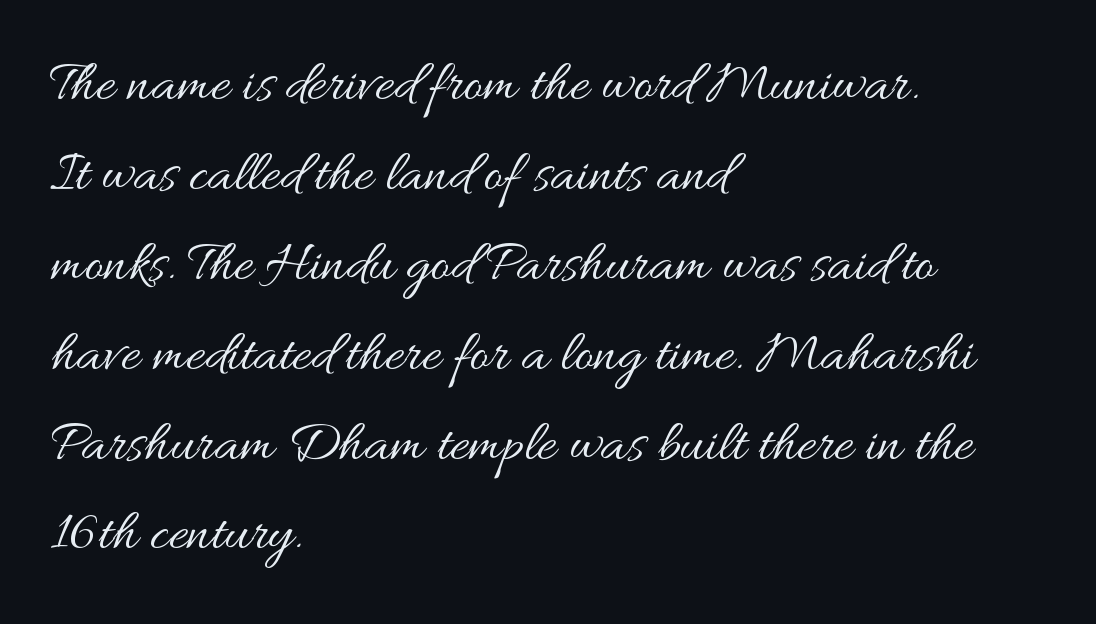
{"bold": "no", "weight": "regular", "width": "wide", "stroke_contrast": "medium", "x_height": "small", "monospaced": "no", "underline": "no", "align": "left", "line_spacing": "normal", "line_spacing_ratio": 1.55, "letter_spacing": "normal", "letter_spacing_em": 0.0, "glyph_px": 58}
